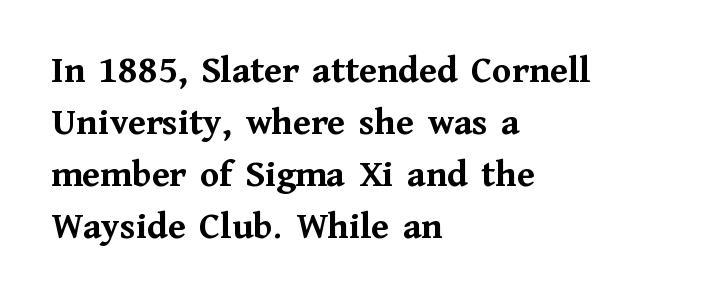
The image shows 39 px semibold serif type, upright; set left-aligned, normal line spacing (1.33x), normal letter spacing, not underlined; medium stroke contrast and a medium x-height.
